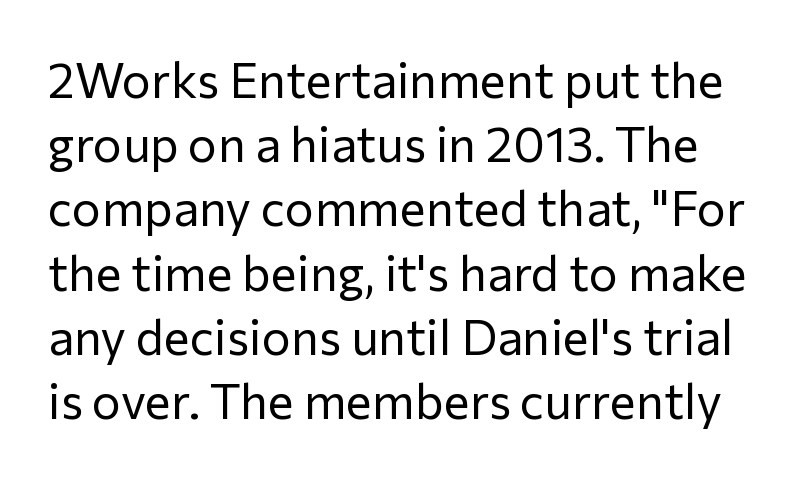
{"serif": "no", "italic": "no", "bold": "no", "weight": "regular", "width": "normal", "stroke_contrast": "low", "x_height": "medium", "monospaced": "no", "underline": "no", "line_spacing": "normal", "line_spacing_ratio": 1.31, "letter_spacing": "normal", "letter_spacing_em": 0.0, "glyph_px": 49}
